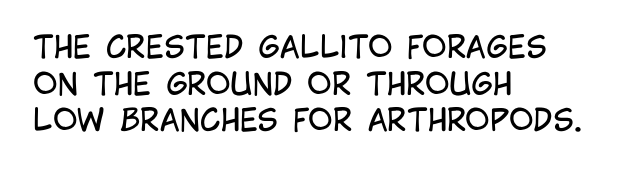
Q: Is the text bold? A: No.
Q: Is the text italic (slanted)? A: No, it is upright.
Q: Is the typeface a serif or a sans-serif typeface? A: Sans-serif.
Q: Is the text underlined? A: No.
Q: How is the paragraph aligned? A: Left-aligned.
Q: Is the spacing between letters normal or unusually wide? A: Normal.
Q: Width (condensed, normal, or wide)? A: Condensed.
Q: Stroke contrast? A: Low.
Q: x-height? A: Large.
Q: Monospaced? A: No.
